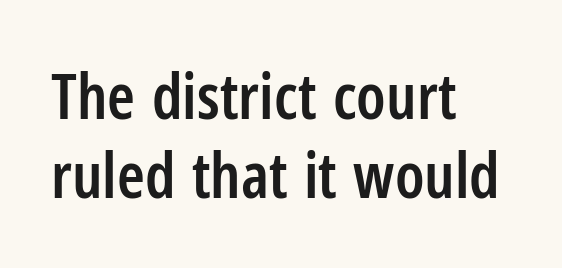
The letterforms sit shoulder to shoulder at normal distance. This sample keeps an unexceptional amount of space between lines. The face used here is proportionally spaced, like ordinary book or web type. Underline: absent. Upright lettering throughout. This sample is left-justified, so line endings fall wherever the words run out.
